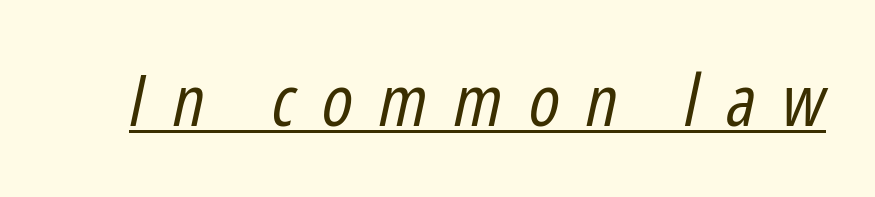
Q: Is the text bold? A: No.
Q: Is the text italic (slanted)? A: Yes, it leans right by about 12 degrees.
Q: Is the text underlined? A: Yes.
Q: Is the spacing between letters normal or unusually wide? A: Unusually wide.
Q: Width (condensed, normal, or wide)? A: Condensed.
Q: Stroke contrast? A: Low.
Q: x-height? A: Medium.
Q: Monospaced? A: No.
